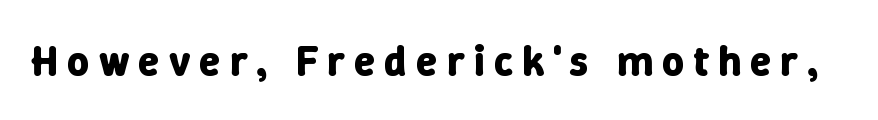
The image shows 43 px bold type, upright; set unusually wide letter spacing (+0.21 em), not underlined; low stroke contrast and a medium x-height.
